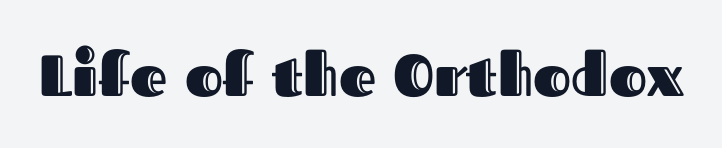
The image shows 58 px text type, upright; set normal letter spacing, not underlined; a medium x-height.
